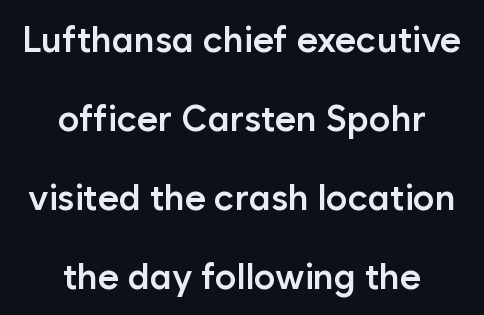
Q: Is the text bold? A: Semi-bold.
Q: Is the text italic (slanted)? A: No, it is upright.
Q: Is the typeface a serif or a sans-serif typeface? A: Sans-serif.
Q: Is the text underlined? A: No.
Q: How is the paragraph aligned? A: Centered.
Q: Is the spacing between letters normal or unusually wide? A: Normal.
Q: Is the spacing between lines tight, normal or loose? A: Loose.
Q: Width (condensed, normal, or wide)? A: Normal.
Q: Stroke contrast? A: Low.
Q: x-height? A: Medium.
Q: Monospaced? A: No.
